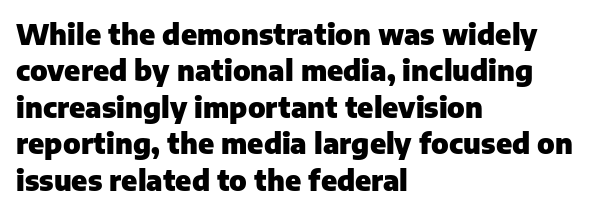
The image shows 28 px heavy sans-serif type, upright; set left-aligned, normal line spacing (1.3x), normal letter spacing, not underlined; low stroke contrast and a medium x-height.
